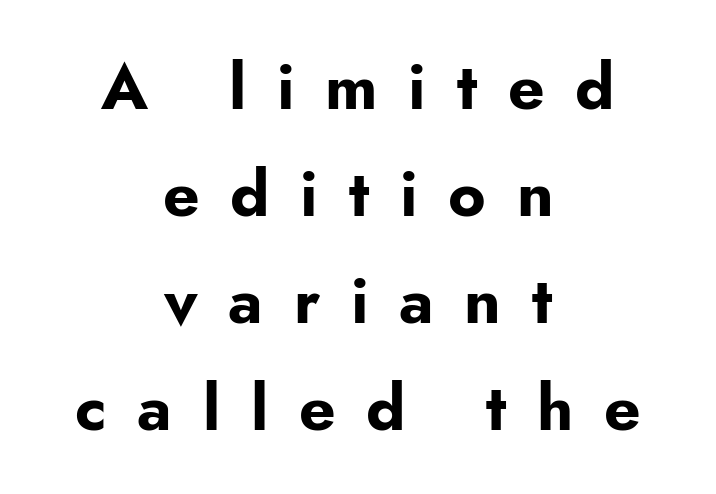
The image shows 64 px bold sans-serif type, upright; set centered, normal line spacing (1.67x), unusually wide letter spacing (+0.48 em), not underlined; low stroke contrast and a small x-height.
